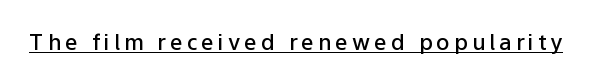
Q: Is the text bold? A: Semi-bold.
Q: Is the text italic (slanted)? A: No, it is upright.
Q: Is the text underlined? A: Yes.
